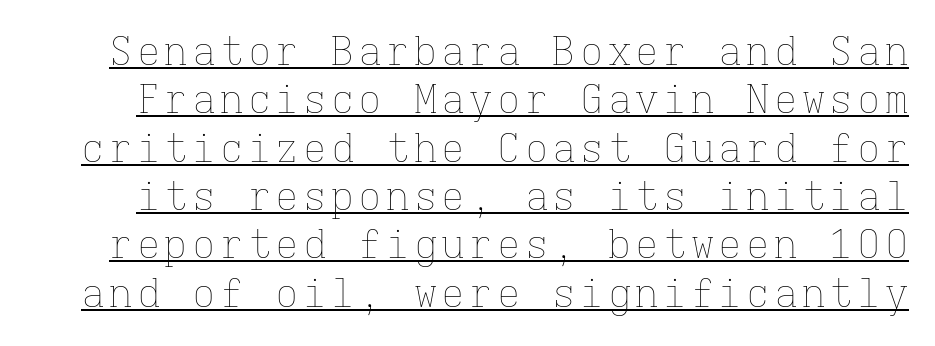
Q: Is the text bold? A: No.
Q: Is the text italic (slanted)? A: No, it is upright.
Q: Is the text underlined? A: Yes.
Q: Width (condensed, normal, or wide)? A: Normal.
Q: Stroke contrast? A: Low.
Q: x-height? A: Medium.
Q: Monospaced? A: Yes.
